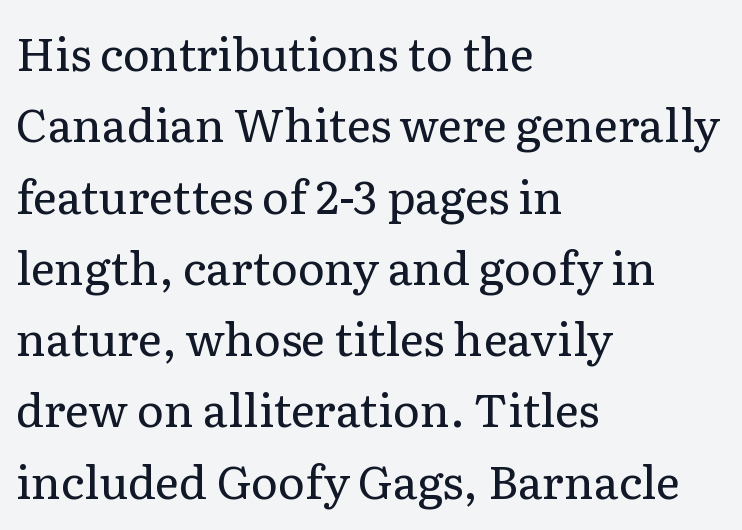
Q: Is the text bold? A: No.
Q: Is the text italic (slanted)? A: No, it is upright.
Q: Is the typeface a serif or a sans-serif typeface? A: Serif.
Q: Is the text underlined? A: No.
Q: How is the paragraph aligned? A: Left-aligned.
Q: Is the spacing between letters normal or unusually wide? A: Normal.
Q: Is the spacing between lines tight, normal or loose? A: Normal.
Q: Width (condensed, normal, or wide)? A: Normal.
Q: Stroke contrast? A: Low.
Q: x-height? A: Medium.
Q: Monospaced? A: No.
